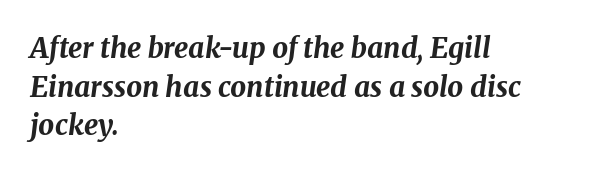
{"italic": "yes", "lean": "right", "slant_degrees": 8, "bold": "yes", "weight": "bold", "width": "normal", "stroke_contrast": "medium", "x_height": "medium", "monospaced": "no", "underline": "no", "align": "left", "line_spacing": "normal", "line_spacing_ratio": 1.38, "letter_spacing": "normal", "letter_spacing_em": 0.0, "glyph_px": 28}
